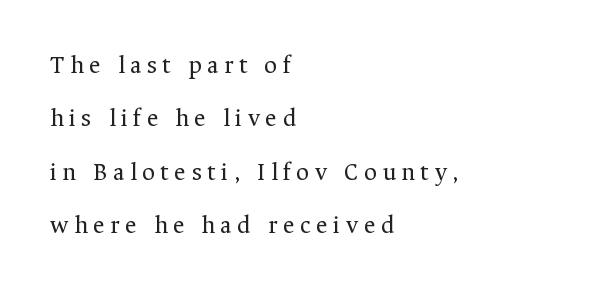
Nothing heavy about these letters — not bold at all. The compositor pushed each line to the left boundary. The letters are spread apart with noticeably loose tracking. Words float on clear page, feet unadorned.
